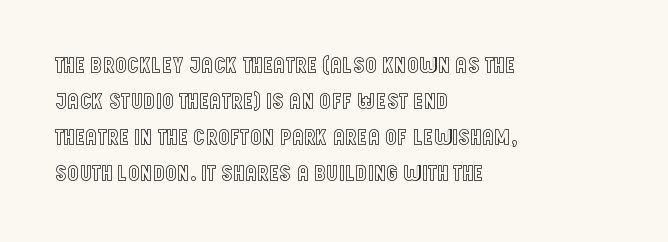
{"italic": "no", "underline": "no", "align": "left", "line_spacing": "normal", "line_spacing_ratio": 1.56, "letter_spacing": "normal", "letter_spacing_em": 0.0, "glyph_px": 23}
